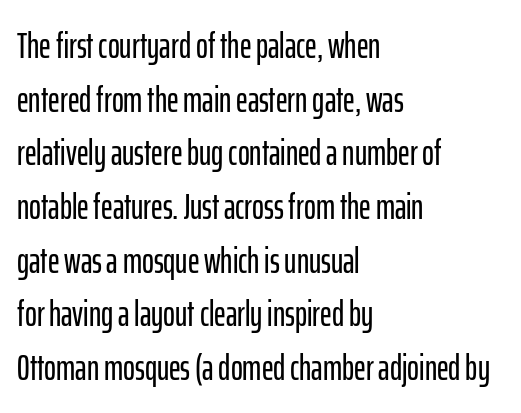
{"serif": "no", "italic": "no", "width": "condensed", "stroke_contrast": "low", "x_height": "medium", "monospaced": "no", "underline": "no", "align": "left", "line_spacing": "normal", "line_spacing_ratio": 1.49, "letter_spacing": "normal", "letter_spacing_em": 0.0, "glyph_px": 36}
